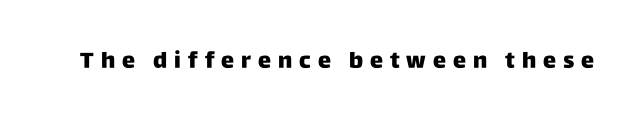
{"italic": "no", "bold": "yes", "underline": "no", "letter_spacing": "wide", "letter_spacing_em": 0.32, "glyph_px": 22}
